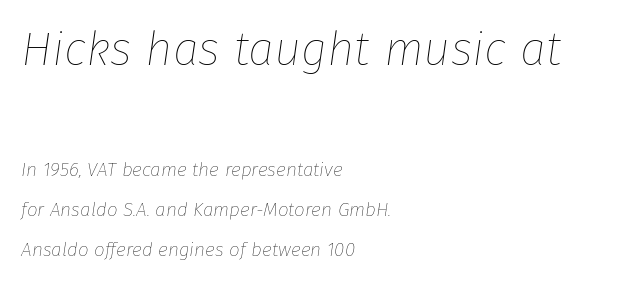
The line-height multiplier appears high, well above default. Line starts are locked; line ends wander. Clear beneath every line of the passage. Inter-character spacing is left at the font's built-in metrics. Emphasis-style slanted type is in use. Spacing verdict: proportional, widths tailored to each character.
